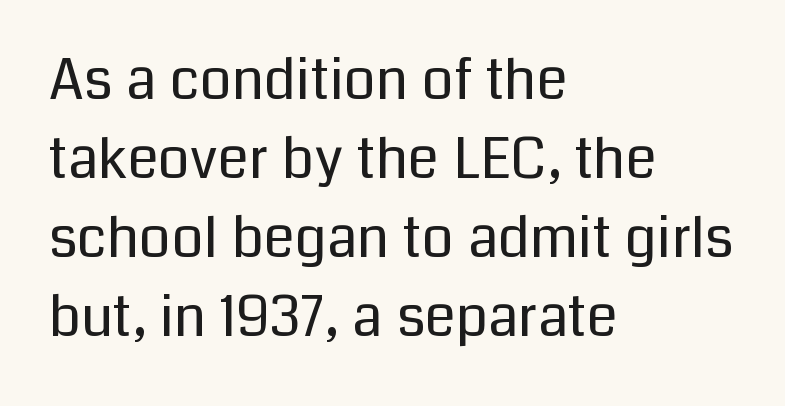
The face used here is a sans, in the tradition of grotesques and geometrics. Each stroke keeps to a modest, everyday thickness or less. No italicization has been applied; the sample stays upright. The leading is moderate, giving the passage an even texture. Beneath every word, the page is bare.
